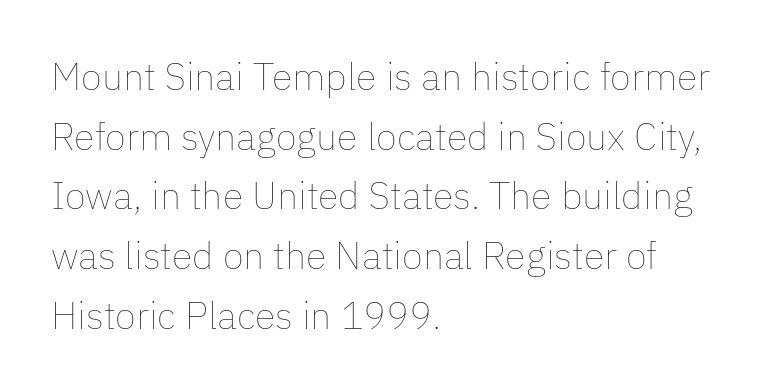
{"italic": "no", "bold": "no", "weight": "thin", "width": "normal", "stroke_contrast": "low", "x_height": "medium", "monospaced": "no", "underline": "no", "align": "left", "line_spacing": "normal", "line_spacing_ratio": 1.57, "letter_spacing": "normal", "letter_spacing_em": 0.0, "glyph_px": 38}
